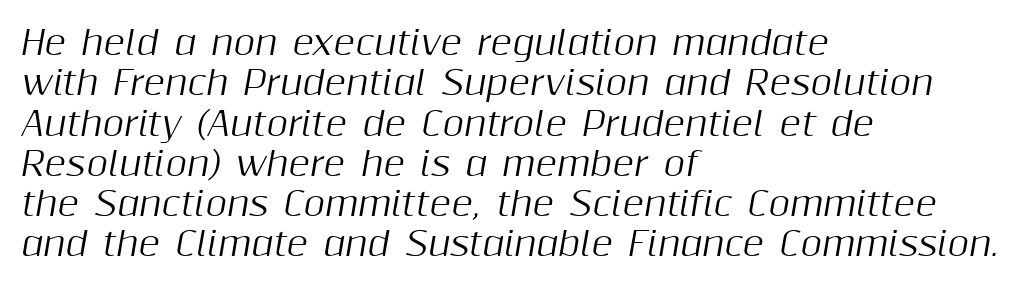
The image shows 33 px text type, italic (leaning right); set left-aligned, line spacing 1.22x, normal letter spacing, not underlined; medium stroke contrast and a medium x-height.
